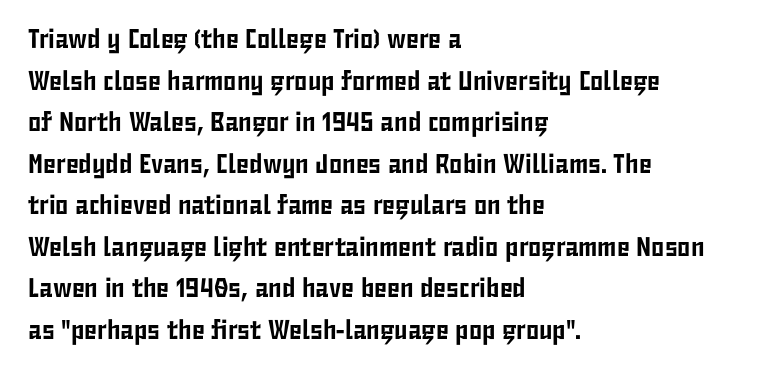
The image shows 27 px text type, upright; set left-aligned, normal line spacing (1.54x), normal letter spacing, not underlined.
